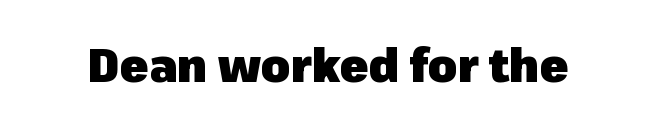
This rendering leaves character spacing at its baseline value. The face used here has the dense, thick strokes of a bold. Look at the bottom of the vertical strokes: they stop flat, with no serifs. The rendering uses natural spacing where letterforms have individual widths.
